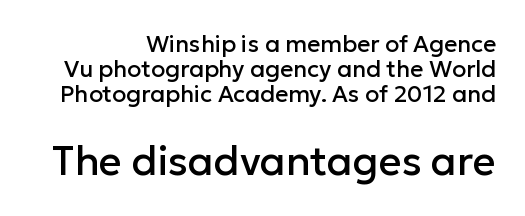
{"serif": "no", "italic": "no", "width": "normal", "stroke_contrast": "low", "x_height": "medium", "monospaced": "no", "underline": "no", "align": "right", "line_spacing": "tight", "line_spacing_ratio": 1.09, "letter_spacing": "normal", "letter_spacing_em": 0.0, "larger_block": "second", "size_ratio": 1.74, "glyph_px": 40}
